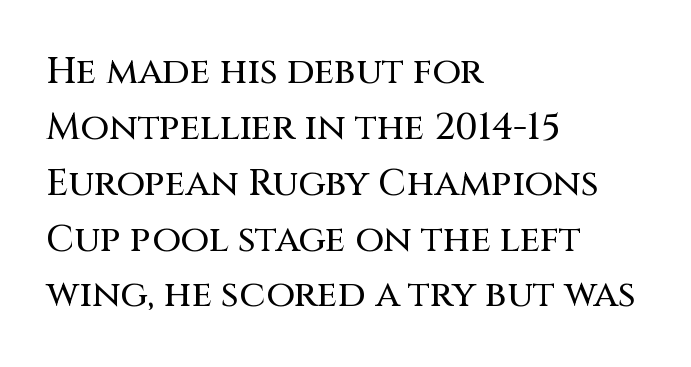
Q: Is the text italic (slanted)? A: No, it is upright.
Q: Is the typeface a serif or a sans-serif typeface? A: Sans-serif.
Q: Is the text underlined? A: No.
Q: How is the paragraph aligned? A: Left-aligned.
Q: Is the spacing between letters normal or unusually wide? A: Normal.
Q: Is the spacing between lines tight, normal or loose? A: Normal.
Q: Width (condensed, normal, or wide)? A: Normal.
Q: Stroke contrast? A: Medium.
Q: x-height? A: Large.
Q: Monospaced? A: No.
